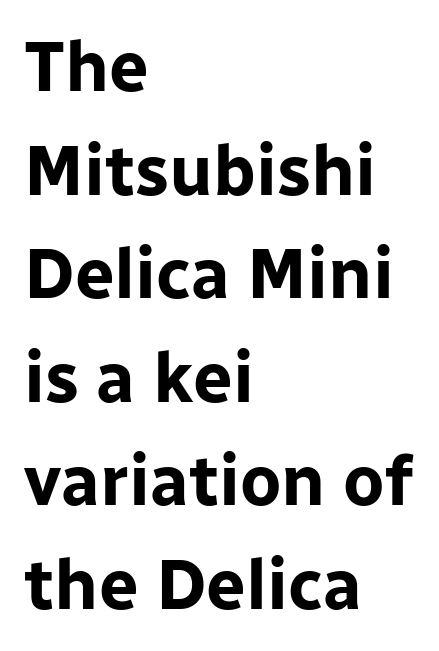
{"serif": "no", "italic": "no", "bold": "yes", "weight": "bold", "width": "normal", "stroke_contrast": "low", "x_height": "medium", "monospaced": "no", "underline": "no", "align": "left", "line_spacing": "normal", "line_spacing_ratio": 1.48, "letter_spacing": "normal", "letter_spacing_em": 0.0, "glyph_px": 70}
